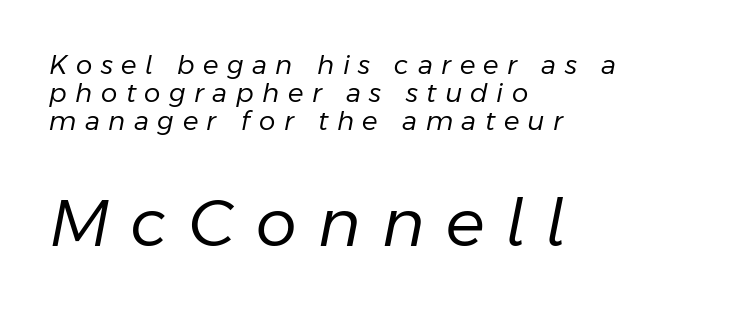
{"italic": "yes", "lean": "right", "slant_degrees": 11, "bold": "no", "weight": "regular", "width": "normal", "stroke_contrast": "low", "x_height": "medium", "monospaced": "no", "underline": "no", "align": "left", "line_spacing": "tight", "line_spacing_ratio": 1.08, "letter_spacing": "wide", "letter_spacing_em": 0.33, "larger_block": "second", "size_ratio": 2.5, "glyph_px": 65}
